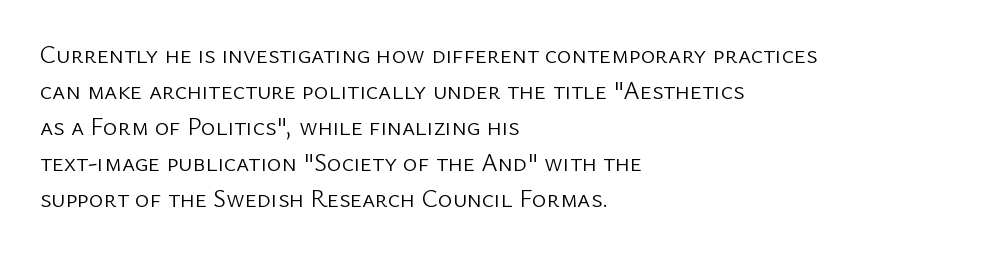
{"italic": "no", "bold": "no", "underline": "no", "align": "left", "line_spacing": "normal", "line_spacing_ratio": 1.44, "letter_spacing": "normal", "letter_spacing_em": 0.0, "glyph_px": 25}
